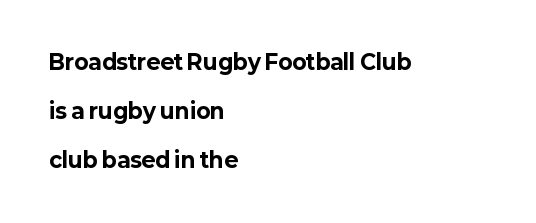
The image shows 21 px bold type, upright; set left-aligned, loose line spacing (2.34x), normal letter spacing, not underlined.
